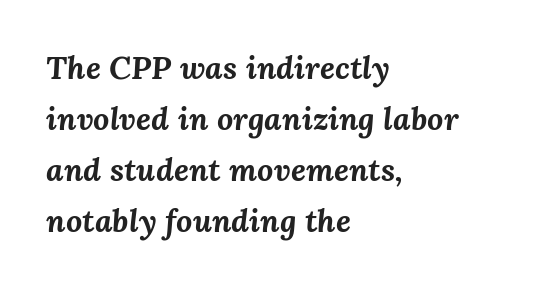
The image shows 32 px bold type, italic (leaning right); set left-aligned, normal line spacing (1.59x), normal letter spacing, not underlined; medium stroke contrast and a medium x-height.
